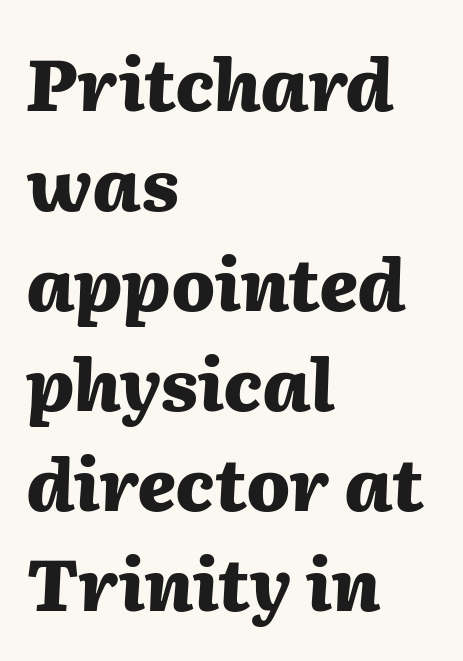
{"italic": "yes", "lean": "right", "slant_degrees": 2, "bold": "yes", "weight": "heavy", "width": "normal", "stroke_contrast": "medium", "x_height": "medium", "monospaced": "no", "underline": "no", "align": "left", "line_spacing": "normal", "line_spacing_ratio": 1.39, "letter_spacing": "normal", "letter_spacing_em": 0.0, "glyph_px": 72}
